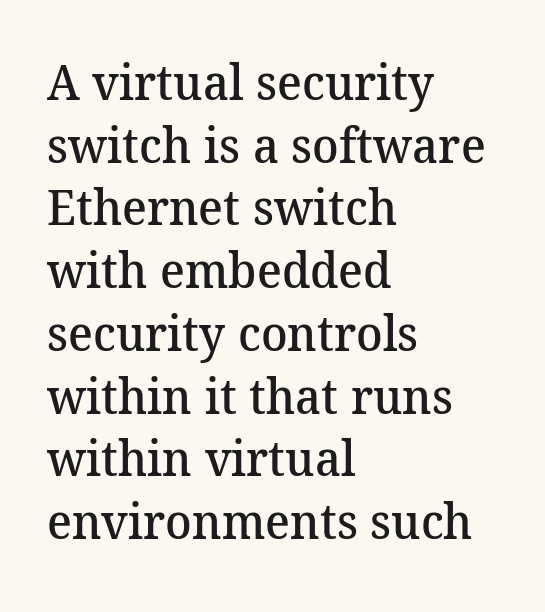
Q: Is the text bold? A: Semi-bold.
Q: Is the typeface a serif or a sans-serif typeface? A: Serif.
Q: Is the text underlined? A: No.
Q: How is the paragraph aligned? A: Left-aligned.
Q: Is the spacing between letters normal or unusually wide? A: Normal.
Q: Is the spacing between lines tight, normal or loose? A: Normal.
Q: Width (condensed, normal, or wide)? A: Normal.
Q: Stroke contrast? A: Medium.
Q: x-height? A: Medium.
Q: Monospaced? A: No.
